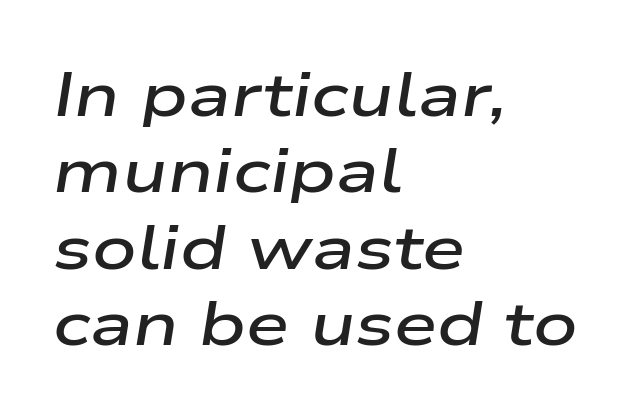
These lines were composed using italics. Casual observation: everything's shoved over to the left. The strip under each line holds only bare page. Does the weight exceed regular? Yes, but only to semibold. This sample has the flowing, uneven cadence of proportional lettering. Words appear dense and cohesive because spacing is normal.
